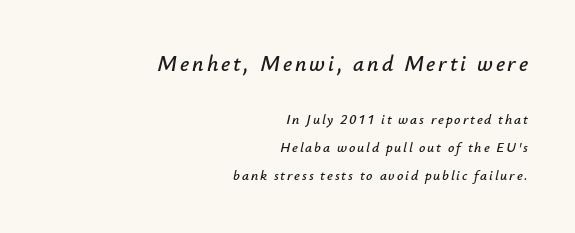
Q: Is the text italic (slanted)? A: Yes, it leans right by about 12 degrees.
Q: Is the text underlined? A: No.
Q: How is the paragraph aligned? A: Right-aligned.
Q: Is the spacing between lines tight, normal or loose? A: Loose.
Q: Which block of text is set in a larger size, the first (top) or the second (bottom)? A: The first (top) one.
